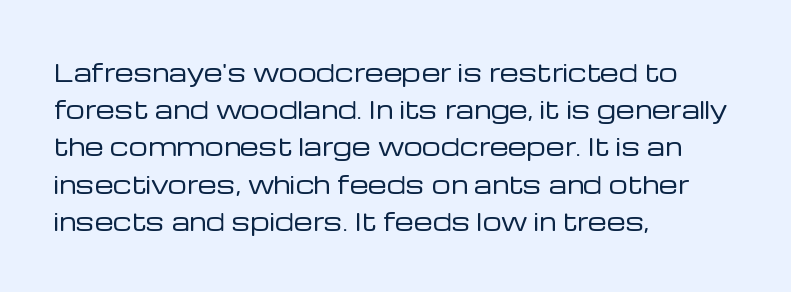
The image shows 24 px text type, upright; set left-aligned, normal line spacing (1.55x), normal letter spacing, not underlined.
